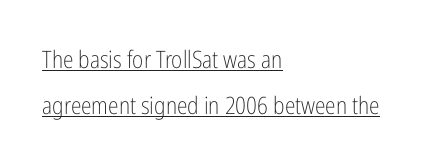
Q: Is the text bold? A: No.
Q: Is the text italic (slanted)? A: No, it is upright.
Q: Is the text underlined? A: Yes.
Q: How is the paragraph aligned? A: Left-aligned.
Q: Is the spacing between letters normal or unusually wide? A: Normal.
Q: Is the spacing between lines tight, normal or loose? A: Loose.
